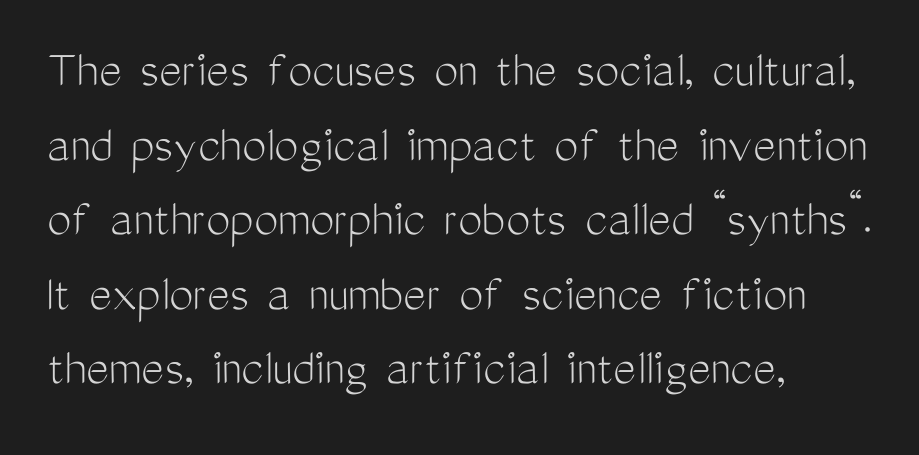
Is the block centered? No — it sits flush against the left margin. Spacing verdict: proportional, widths tailored to each character. Short note: letters normally spaced. Stroke thickness stays within the range of a standard reading face or lighter. Underlining? Definitely not there.
